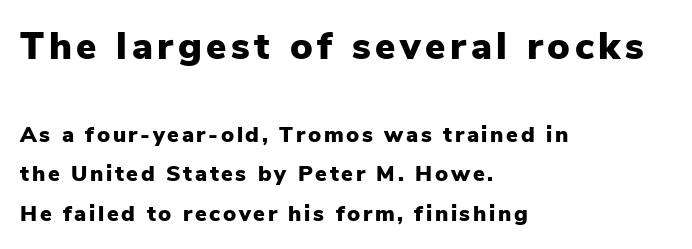
Block one is the big one; block two sits smaller underneath. Compared with a centered layout, this one pins lines to the left instead. This is the regular roman posture of the typeface. The font is running at its bold setting. Is this a fixed-width face? No — the glyphs have proportional, varying widths.
